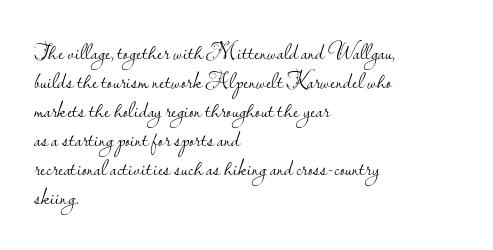
{"bold": "no", "underline": "no", "align": "left", "line_spacing": "normal", "line_spacing_ratio": 1.32, "letter_spacing": "normal", "letter_spacing_em": 0.0, "glyph_px": 22}
